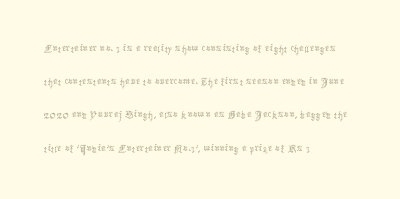
Q: Is the text bold? A: No.
Q: Is the text italic (slanted)? A: No, it is upright.
Q: Is the text underlined? A: No.
Q: How is the paragraph aligned? A: Left-aligned.
Q: Is the spacing between letters normal or unusually wide? A: Normal.
Q: Is the spacing between lines tight, normal or loose? A: Normal.
